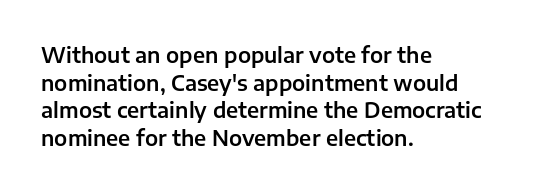
{"italic": "no", "underline": "no", "align": "left", "line_spacing": "normal", "line_spacing_ratio": 1.31, "letter_spacing": "normal", "letter_spacing_em": 0.0, "glyph_px": 21}
